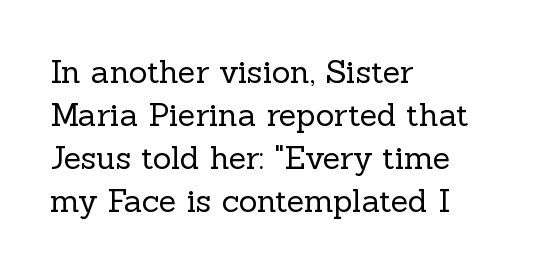
The space directly below the letters is spotless. The leading is moderate, giving the passage an even texture. Each line starts at the same left margin while the right side varies. Nobody touched the tracking dial on this one.
